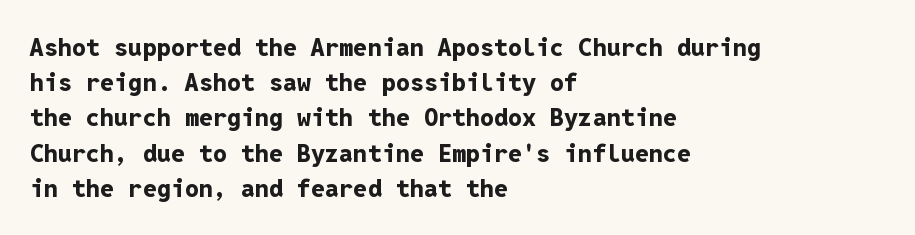
Q: Is the text bold? A: Yes.
Q: Is the text italic (slanted)? A: No, it is upright.
Q: Is the text underlined? A: No.
Q: How is the paragraph aligned? A: Left-aligned.
Q: Is the spacing between letters normal or unusually wide? A: Normal.
Q: Is the spacing between lines tight, normal or loose? A: Normal.
